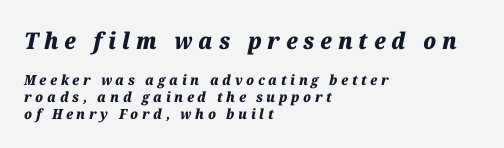
The image shows 23 px bold type, italic (leaning right); set left-aligned, line spacing 1.2x, unusually wide letter spacing (+0.26 em), not underlined; the first (top) block is 1.64x larger.
